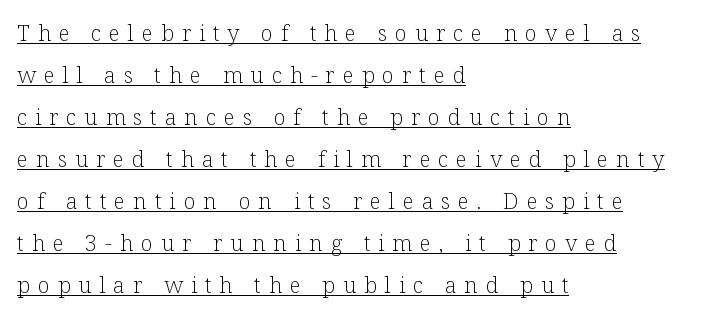
{"italic": "no", "bold": "no", "underline": "yes", "align": "left", "line_spacing": "loose", "line_spacing_ratio": 1.91, "letter_spacing": "wide", "letter_spacing_em": 0.36, "glyph_px": 22}
